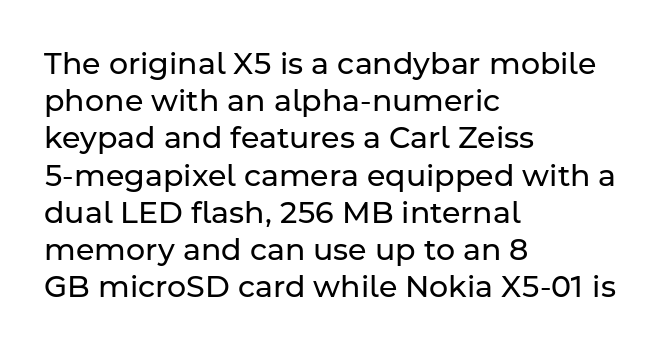
{"serif": "no", "italic": "no", "bold": "no", "weight": "regular", "width": "normal", "stroke_contrast": "low", "x_height": "medium", "monospaced": "no", "underline": "no", "align": "left", "line_spacing_ratio": 1.24, "letter_spacing": "normal", "letter_spacing_em": 0.0, "glyph_px": 30}
